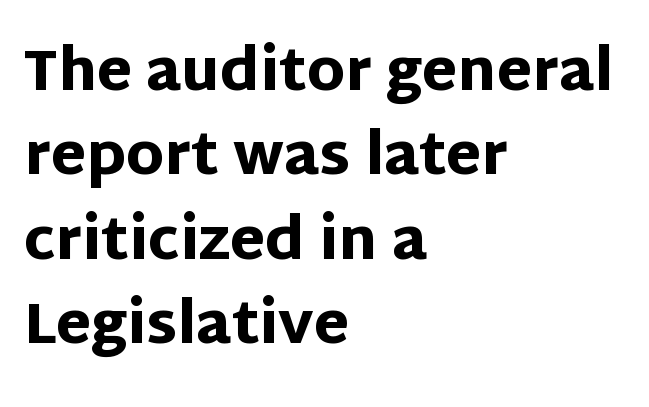
Q: Is the text bold? A: Yes.
Q: Is the text italic (slanted)? A: No, it is upright.
Q: Is the typeface a serif or a sans-serif typeface? A: Sans-serif.
Q: Is the text underlined? A: No.
Q: How is the paragraph aligned? A: Left-aligned.
Q: Is the spacing between letters normal or unusually wide? A: Normal.
Q: Is the spacing between lines tight, normal or loose? A: Normal.
Q: Width (condensed, normal, or wide)? A: Normal.
Q: Stroke contrast? A: Low.
Q: x-height? A: Large.
Q: Monospaced? A: No.
